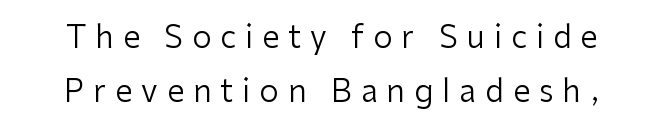
Q: Is the text bold? A: No.
Q: Is the text italic (slanted)? A: No, it is upright.
Q: Is the typeface a serif or a sans-serif typeface? A: Sans-serif.
Q: Is the text underlined? A: No.
Q: How is the paragraph aligned? A: Centered.
Q: Is the spacing between letters normal or unusually wide? A: Unusually wide.
Q: Width (condensed, normal, or wide)? A: Normal.
Q: Stroke contrast? A: Low.
Q: x-height? A: Medium.
Q: Monospaced? A: No.
